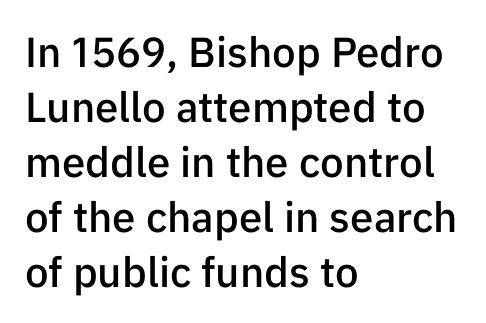
The image shows 42 px semibold sans-serif type, upright; set left-aligned, normal line spacing (1.31x), normal letter spacing, not underlined; low stroke contrast and a medium x-height.
